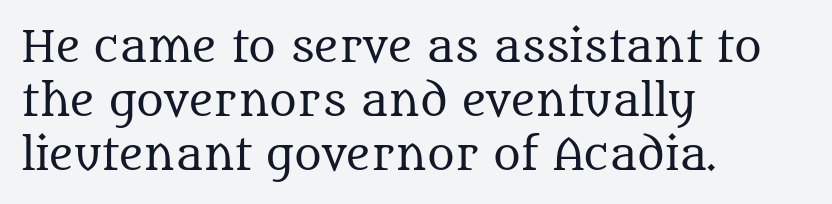
Is the type heavy? It reads as light-to-regular instead. In CSS terms this would be text-align: left. The strip under each line holds only bare page. Line spacing here is normal.
